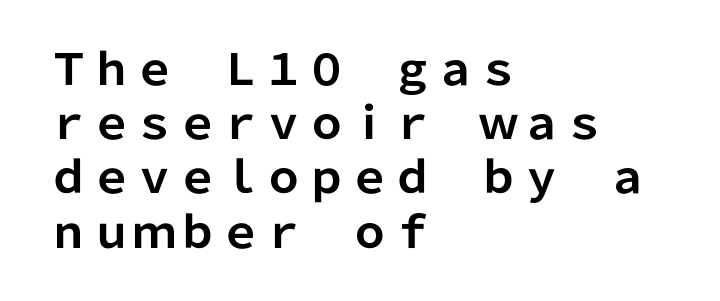
{"serif": "no", "italic": "no", "bold": "yes", "weight": "bold", "width": "normal", "stroke_contrast": "low", "x_height": "medium", "monospaced": "no", "underline": "no", "align": "left", "line_spacing": "normal", "line_spacing_ratio": 1.26, "letter_spacing": "normal", "letter_spacing_em": 0.0, "glyph_px": 43}
